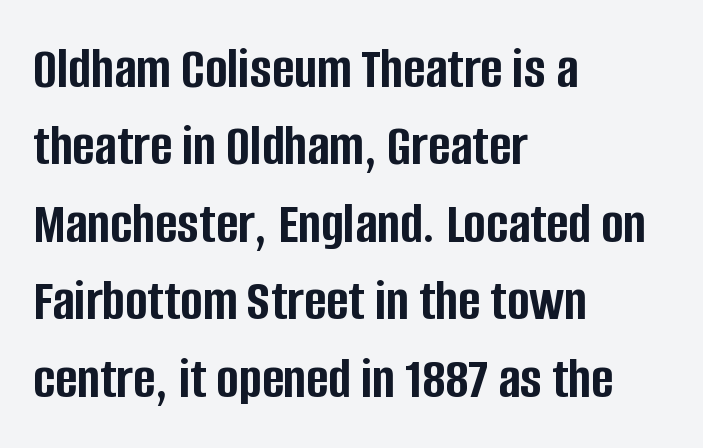
The image shows 60 px semibold, condensed sans-serif type, upright; set left-aligned, normal line spacing (1.29x), normal letter spacing, not underlined; low stroke contrast and a large x-height.
